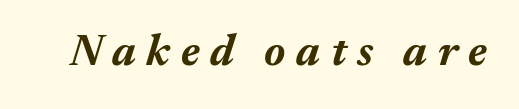
{"italic": "yes", "lean": "right", "slant_degrees": 17, "bold": "yes", "weight": "bold", "width": "normal", "stroke_contrast": "medium", "x_height": "medium", "monospaced": "no", "underline": "no", "letter_spacing": "wide", "letter_spacing_em": 0.24, "glyph_px": 44}
